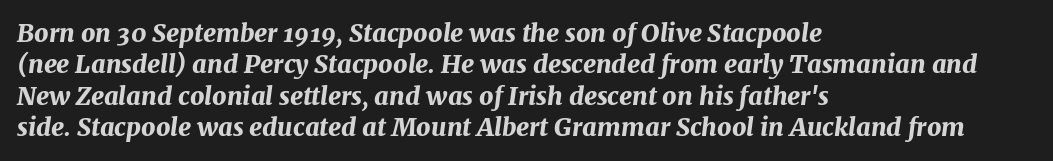
The lines in this sample share a left origin and differ only in where they stop. Strokes here are thick enough to call this a true bold. This sample keeps an unexceptional amount of space between lines. Short note: letters normally spaced. When letters slant like this, we call the style italic. Decoration check: the copy has no underline.
